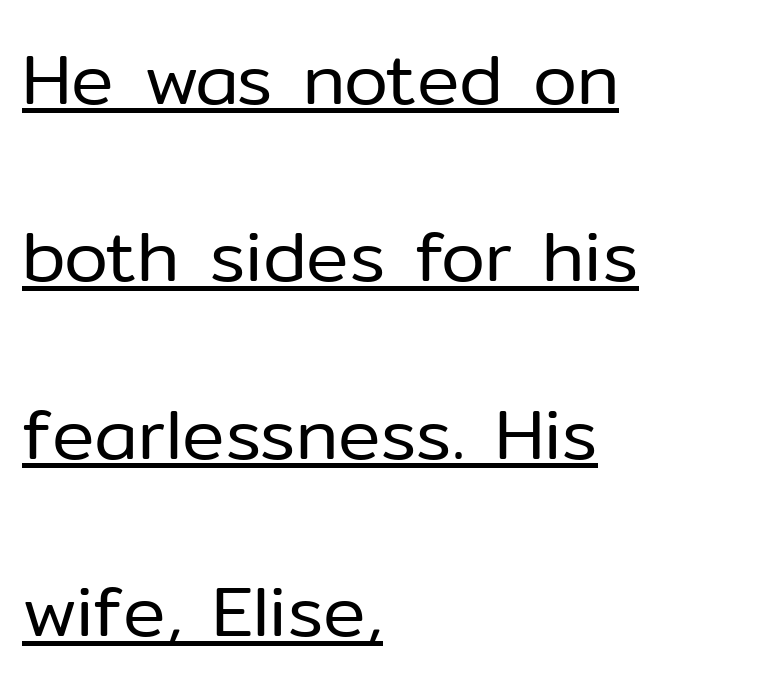
Q: Is the text bold? A: No.
Q: Is the text italic (slanted)? A: No, it is upright.
Q: Is the typeface a serif or a sans-serif typeface? A: Sans-serif.
Q: Is the text underlined? A: Yes.
Q: How is the paragraph aligned? A: Left-aligned.
Q: Is the spacing between letters normal or unusually wide? A: Normal.
Q: Is the spacing between lines tight, normal or loose? A: Loose.
Q: Width (condensed, normal, or wide)? A: Normal.
Q: Stroke contrast? A: Low.
Q: x-height? A: Medium.
Q: Monospaced? A: No.
